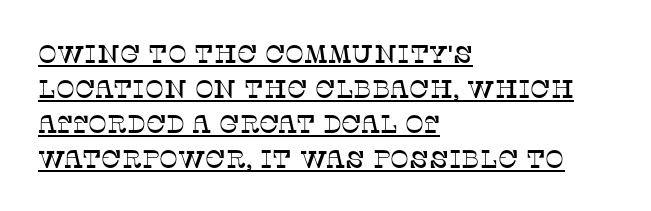
The image shows 25 px text type, upright; set left-aligned, normal line spacing (1.4x), normal letter spacing, underlined.
